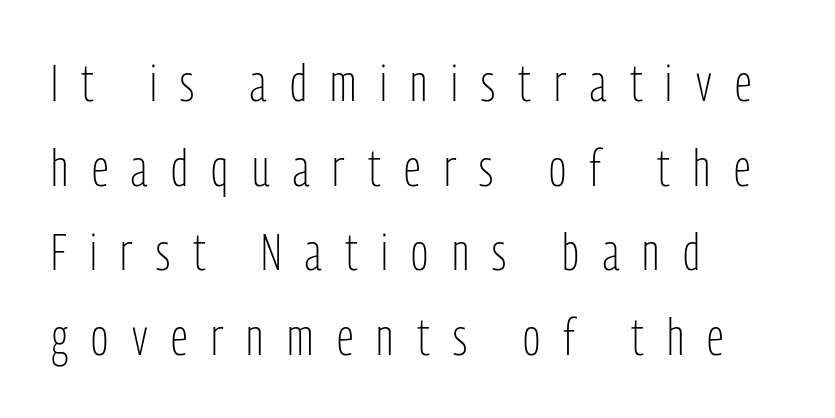
Q: Is the text bold? A: No.
Q: Is the text italic (slanted)? A: No, it is upright.
Q: Is the typeface a serif or a sans-serif typeface? A: Sans-serif.
Q: Is the text underlined? A: No.
Q: How is the paragraph aligned? A: Left-aligned.
Q: Is the spacing between letters normal or unusually wide? A: Unusually wide.
Q: Is the spacing between lines tight, normal or loose? A: Normal.
Q: Width (condensed, normal, or wide)? A: Condensed.
Q: Stroke contrast? A: Low.
Q: x-height? A: Medium.
Q: Monospaced? A: No.
